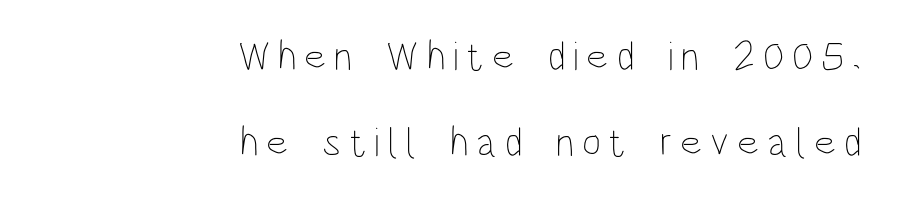
Q: Is the text bold? A: No.
Q: Is the text italic (slanted)? A: No, it is upright.
Q: Is the text underlined? A: No.
Q: How is the paragraph aligned? A: Right-aligned.
Q: Is the spacing between lines tight, normal or loose? A: Loose.
Q: Width (condensed, normal, or wide)? A: Condensed.
Q: Stroke contrast? A: Low.
Q: x-height? A: Large.
Q: Monospaced? A: No.
